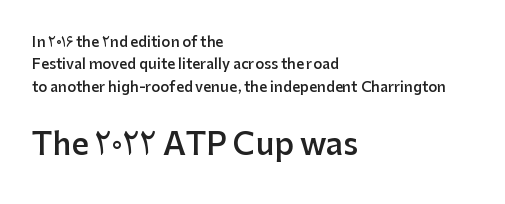
Rule under the text: the space is simply empty. A roman cut, with each character standing at attention. The rendering shows plain stroke endings on the letterforms — a sans-serif design. These lines carry some extra weight — a demibold, not a full bold.
